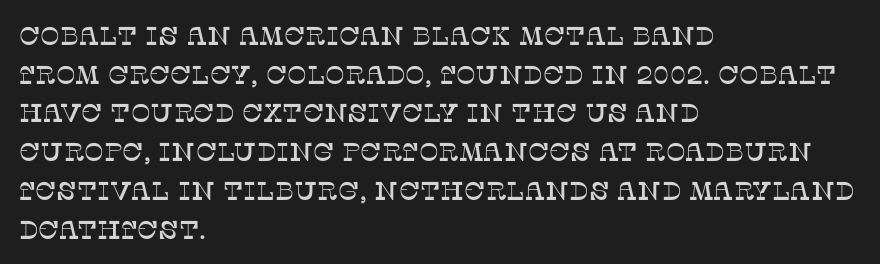
If you measured baseline to baseline, you'd find a middling distance. The line texture is even and compact thanks to regular tracking. Descender tails drop into unmarked territory. Posture: upright roman. Horizontally, the lines are justified to the leading edge only.
